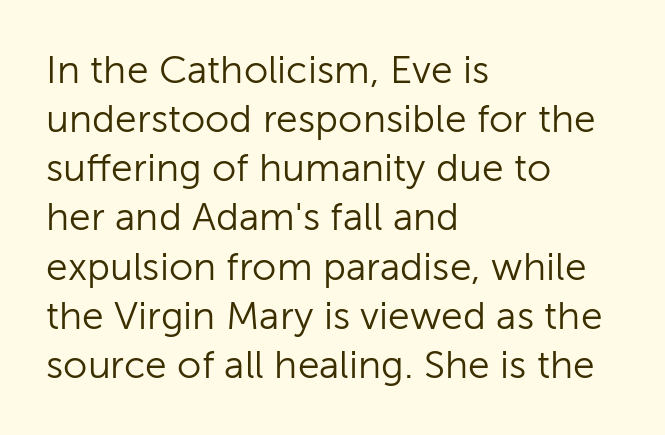
The image shows 39 px light sans-serif type, upright; set left-aligned, normal line spacing (1.26x), normal letter spacing, not underlined; low stroke contrast and a medium x-height.
